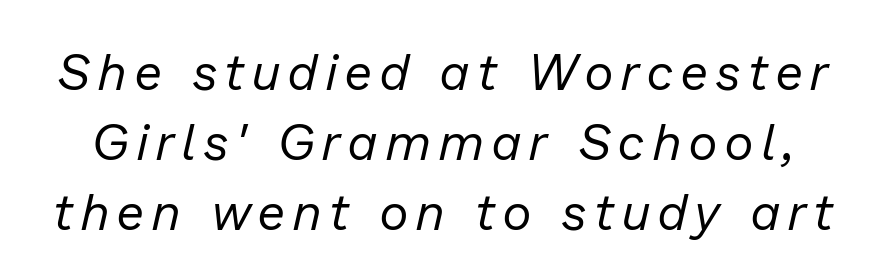
The face used here is proportionally spaced, like ordinary book or web type. When letters slant like this, we call the style italic. This is not heavy type; no bold has been used. Honestly, there is no underline to notice here at all.
